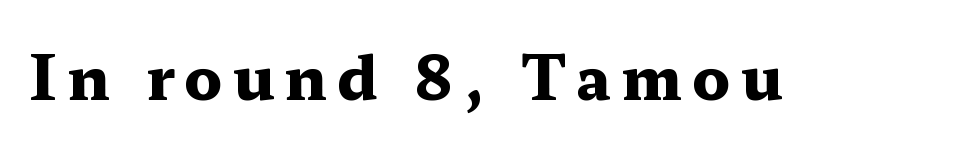
{"serif": "yes", "italic": "no", "bold": "yes", "weight": "heavy", "width": "wide", "stroke_contrast": "medium", "x_height": "medium", "monospaced": "no", "underline": "no", "glyph_px": 60}
